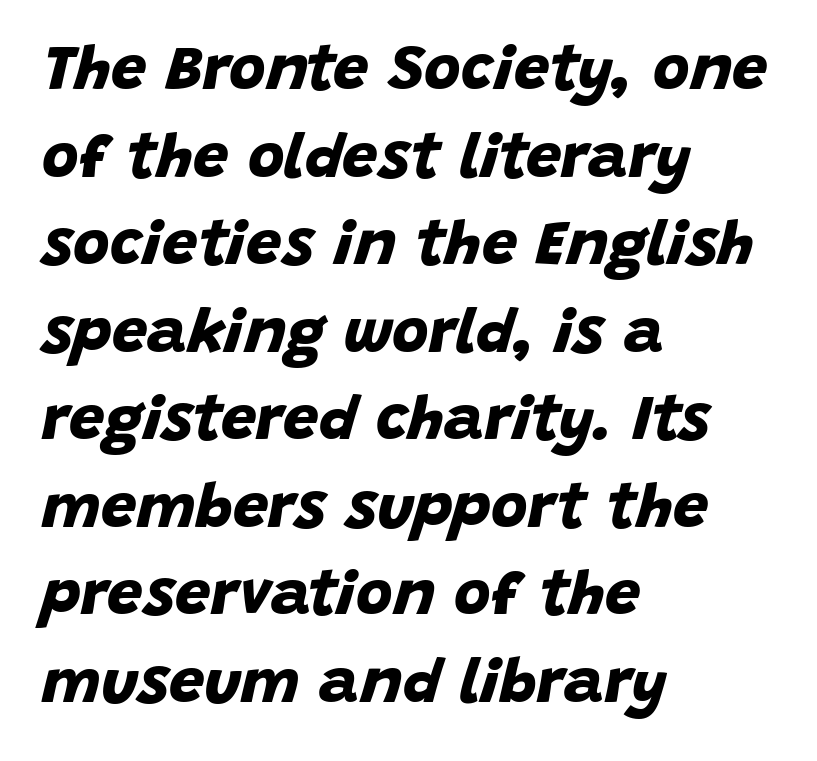
{"serif": "no", "bold": "yes", "weight": "bold", "width": "normal", "stroke_contrast": "low", "x_height": "large", "monospaced": "no", "underline": "no", "align": "left", "line_spacing": "normal", "line_spacing_ratio": 1.39, "letter_spacing": "normal", "letter_spacing_em": 0.0, "glyph_px": 63}
